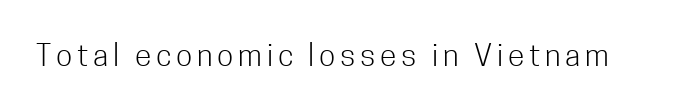
The image shows 30 px light, condensed sans-serif type, upright; set not underlined; low stroke contrast and a medium x-height.
